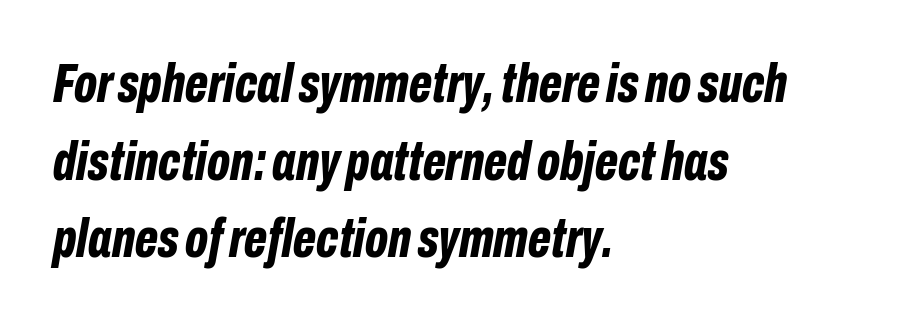
This rendering uses left alignment, leaving the right contour irregular. How would I describe the line gaps? Plain and ordinary. Characters are canted at an angle relative to the baseline's perpendicular. You could not count columns in this text — the font is proportionally spaced. Pretty heavy lettering here — definitely bold.
